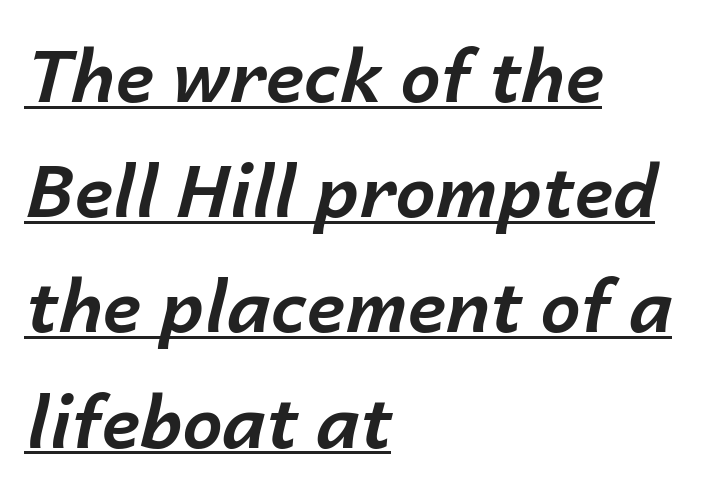
The image shows 72 px bold type, italic (leaning right); set left-aligned, normal line spacing (1.6x), normal letter spacing, underlined; low stroke contrast and a medium x-height.
